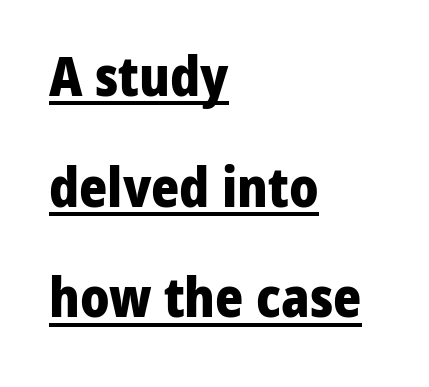
The image shows 54 px heavy sans-serif type, upright; set left-aligned, loose line spacing (2.05x), normal letter spacing, underlined; low stroke contrast and a medium x-height.
